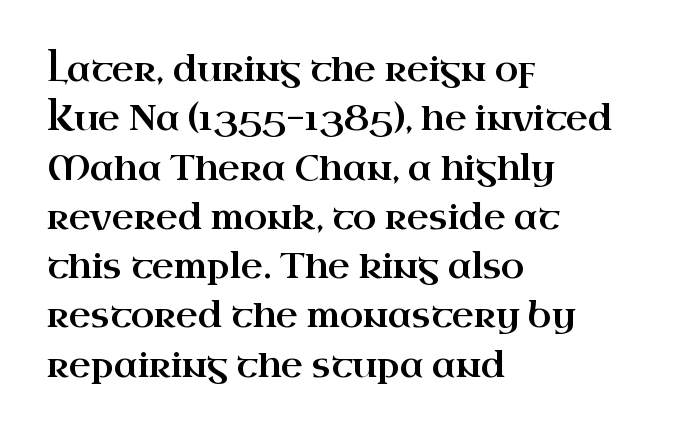
Q: Is the text italic (slanted)? A: No, it is upright.
Q: Is the typeface a serif or a sans-serif typeface? A: Serif.
Q: Is the text underlined? A: No.
Q: How is the paragraph aligned? A: Left-aligned.
Q: Is the spacing between letters normal or unusually wide? A: Normal.
Q: Is the spacing between lines tight, normal or loose? A: Normal.
Q: Width (condensed, normal, or wide)? A: Wide.
Q: Stroke contrast? A: High.
Q: x-height? A: Small.
Q: Monospaced? A: No.
